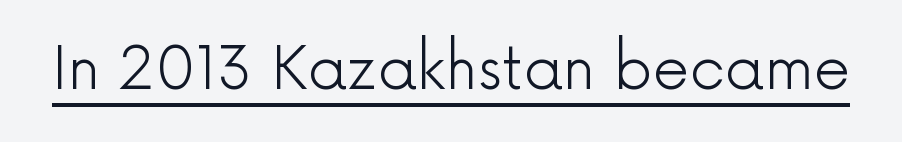
The image shows 58 px light sans-serif type, upright; set normal letter spacing, underlined; a medium x-height.
